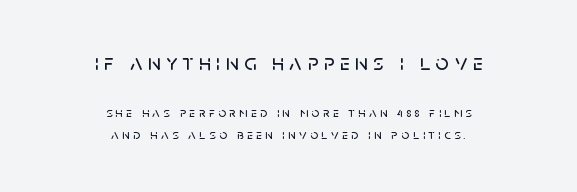
{"italic": "no", "underline": "no", "align": "center", "line_spacing": "normal", "line_spacing_ratio": 1.58, "letter_spacing": "wide", "letter_spacing_em": 0.24, "larger_block": "first", "size_ratio": 1.64, "glyph_px": 23}
